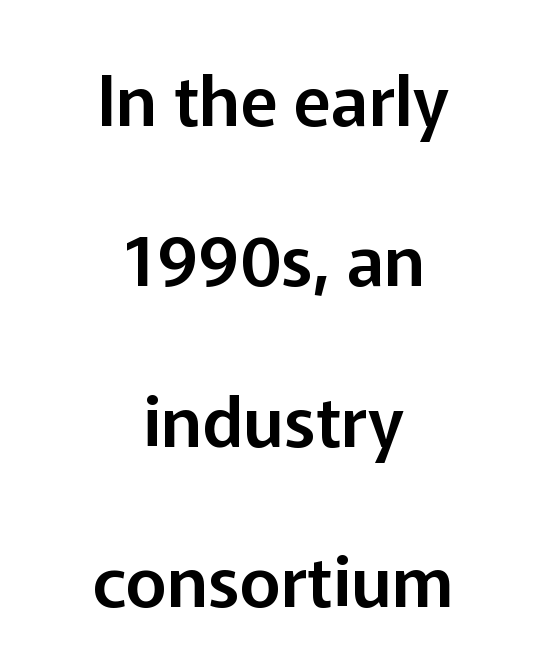
The image shows 70 px sans-serif type, upright; set centered, loose line spacing (2.29x), normal letter spacing, not underlined; low stroke contrast and a medium x-height.
